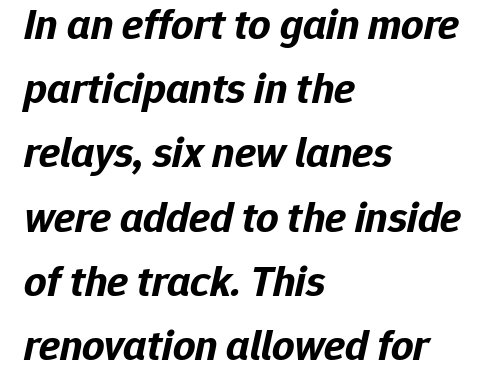
{"italic": "yes", "lean": "right", "slant_degrees": 12, "bold": "yes", "weight": "bold", "width": "normal", "stroke_contrast": "low", "x_height": "medium", "monospaced": "no", "underline": "no", "align": "left", "line_spacing": "normal", "line_spacing_ratio": 1.46, "letter_spacing": "normal", "letter_spacing_em": 0.0, "glyph_px": 44}
